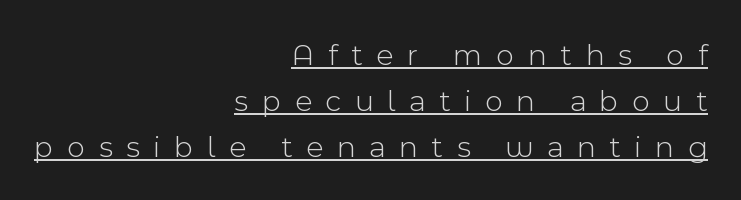
{"serif": "no", "italic": "no", "bold": "no", "weight": "light", "width": "normal", "x_height": "medium", "monospaced": "no", "underline": "yes", "align": "right", "line_spacing": "normal", "line_spacing_ratio": 1.49, "letter_spacing": "wide", "letter_spacing_em": 0.45, "glyph_px": 31}
